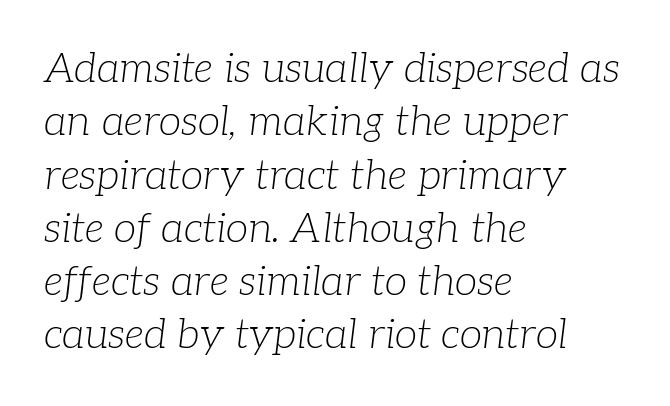
Q: Is the text bold? A: No.
Q: Is the text italic (slanted)? A: Yes, it leans right by about 7 degrees.
Q: Is the typeface a serif or a sans-serif typeface? A: Serif.
Q: Is the text underlined? A: No.
Q: How is the paragraph aligned? A: Left-aligned.
Q: Is the spacing between letters normal or unusually wide? A: Normal.
Q: Is the spacing between lines tight, normal or loose? A: Normal.
Q: Width (condensed, normal, or wide)? A: Normal.
Q: Stroke contrast? A: Low.
Q: x-height? A: Medium.
Q: Monospaced? A: No.
